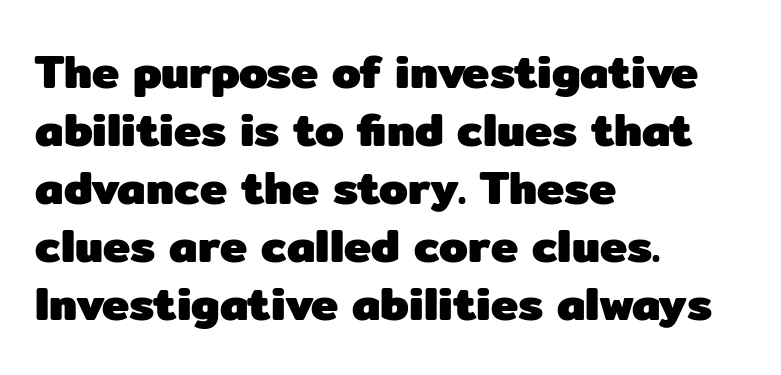
Q: Is the text bold? A: Yes.
Q: Is the text italic (slanted)? A: No, it is upright.
Q: Is the typeface a serif or a sans-serif typeface? A: Sans-serif.
Q: Is the text underlined? A: No.
Q: How is the paragraph aligned? A: Left-aligned.
Q: Is the spacing between letters normal or unusually wide? A: Normal.
Q: Is the spacing between lines tight, normal or loose? A: Normal.
Q: Width (condensed, normal, or wide)? A: Normal.
Q: Stroke contrast? A: Low.
Q: x-height? A: Medium.
Q: Monospaced? A: No.
